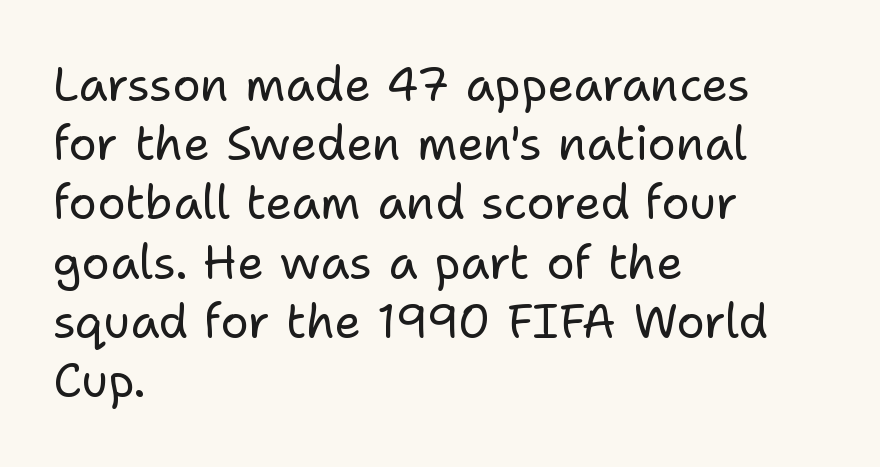
Q: Is the text bold? A: No.
Q: Is the text italic (slanted)? A: No, it is upright.
Q: Is the typeface a serif or a sans-serif typeface? A: Sans-serif.
Q: Is the text underlined? A: No.
Q: How is the paragraph aligned? A: Left-aligned.
Q: Is the spacing between letters normal or unusually wide? A: Normal.
Q: Is the spacing between lines tight, normal or loose? A: Normal.
Q: Width (condensed, normal, or wide)? A: Normal.
Q: Stroke contrast? A: Low.
Q: x-height? A: Medium.
Q: Monospaced? A: No.
